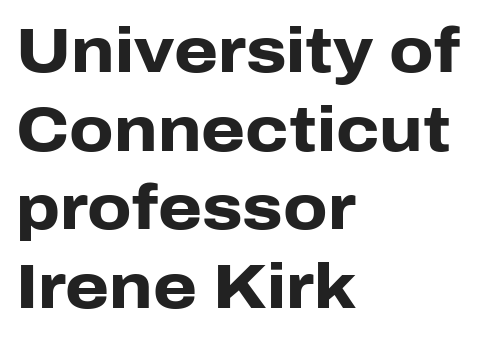
{"serif": "no", "italic": "no", "bold": "yes", "weight": "heavy", "width": "normal", "stroke_contrast": "low", "x_height": "medium", "monospaced": "no", "underline": "no", "align": "left", "line_spacing": "normal", "line_spacing_ratio": 1.25, "letter_spacing": "normal", "letter_spacing_em": 0.0, "glyph_px": 63}
